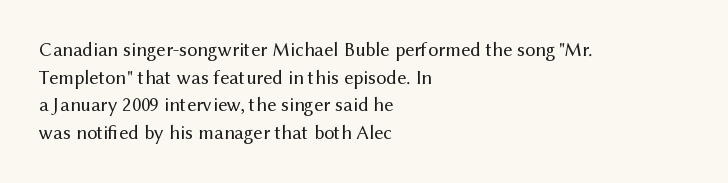
{"italic": "no", "bold": "no", "underline": "no", "align": "left", "line_spacing": "normal", "line_spacing_ratio": 1.38, "letter_spacing": "normal", "letter_spacing_em": 0.0, "glyph_px": 20}
